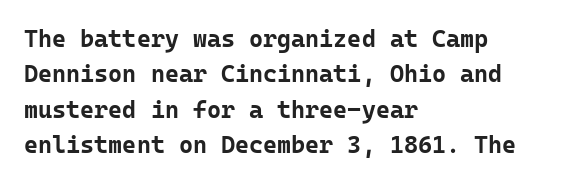
{"italic": "no", "bold": "yes", "underline": "no", "align": "left", "line_spacing": "normal", "line_spacing_ratio": 1.47, "letter_spacing": "normal", "letter_spacing_em": 0.0, "glyph_px": 24}
